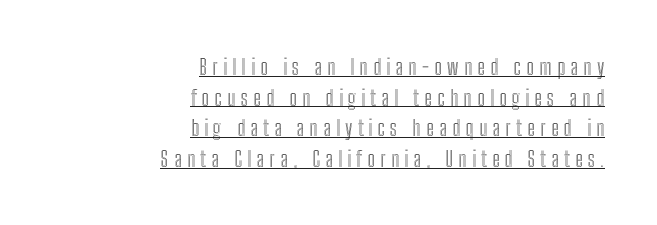
The image shows 22 px text type, upright; set right-aligned, normal line spacing (1.39x), unusually wide letter spacing (+0.24 em), underlined.
